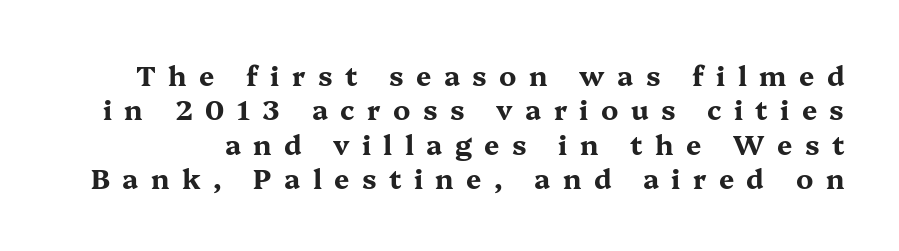
The image shows 27 px bold type, upright; set normal line spacing (1.27x), unusually wide letter spacing (+0.46 em), not underlined.
